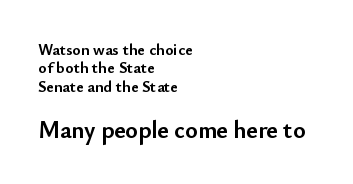
The image shows 24 px bold type, upright; set left-aligned, tight line spacing (1.15x), normal letter spacing, not underlined; the second (bottom) block is 1.5x larger.
